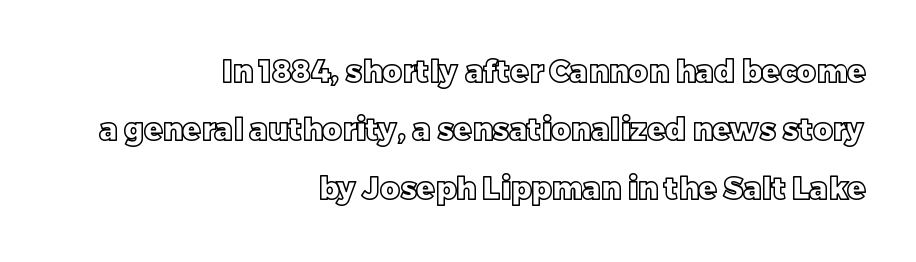
{"italic": "no", "width": "normal", "x_height": "large", "monospaced": "no", "underline": "no", "align": "right", "line_spacing": "loose", "line_spacing_ratio": 1.95, "letter_spacing": "normal", "letter_spacing_em": 0.0, "glyph_px": 30}
